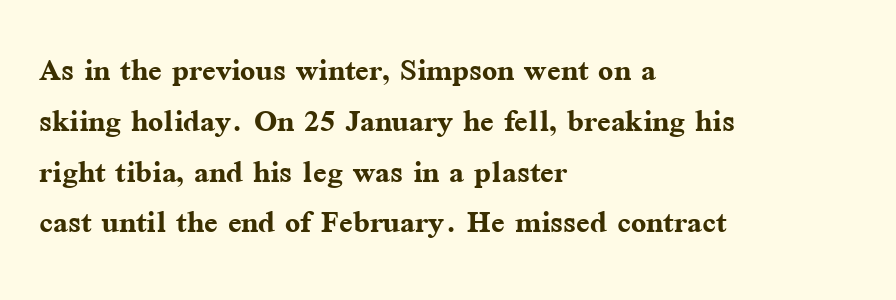
Q: Is the text bold? A: Yes.
Q: Is the text italic (slanted)? A: No, it is upright.
Q: Is the typeface a serif or a sans-serif typeface? A: Serif.
Q: Is the text underlined? A: No.
Q: How is the paragraph aligned? A: Left-aligned.
Q: Is the spacing between letters normal or unusually wide? A: Normal.
Q: Is the spacing between lines tight, normal or loose? A: Normal.
Q: Width (condensed, normal, or wide)? A: Normal.
Q: Stroke contrast? A: Medium.
Q: x-height? A: Medium.
Q: Monospaced? A: No.
